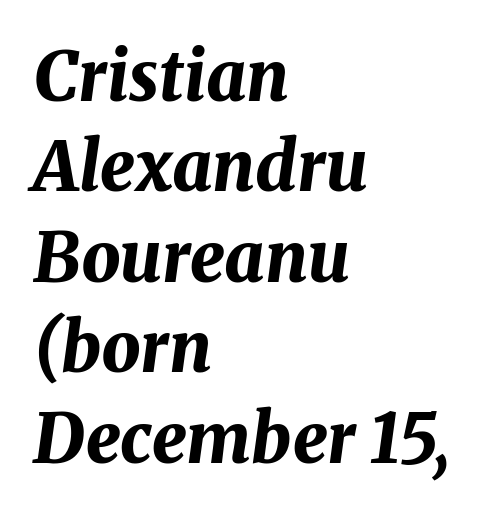
Q: Is the text bold? A: Yes.
Q: Is the text italic (slanted)? A: Yes, it leans right by about 8 degrees.
Q: Is the text underlined? A: No.
Q: How is the paragraph aligned? A: Left-aligned.
Q: Is the spacing between letters normal or unusually wide? A: Normal.
Q: Is the spacing between lines tight, normal or loose? A: Normal.
Q: Width (condensed, normal, or wide)? A: Normal.
Q: Stroke contrast? A: Medium.
Q: x-height? A: Medium.
Q: Monospaced? A: No.
